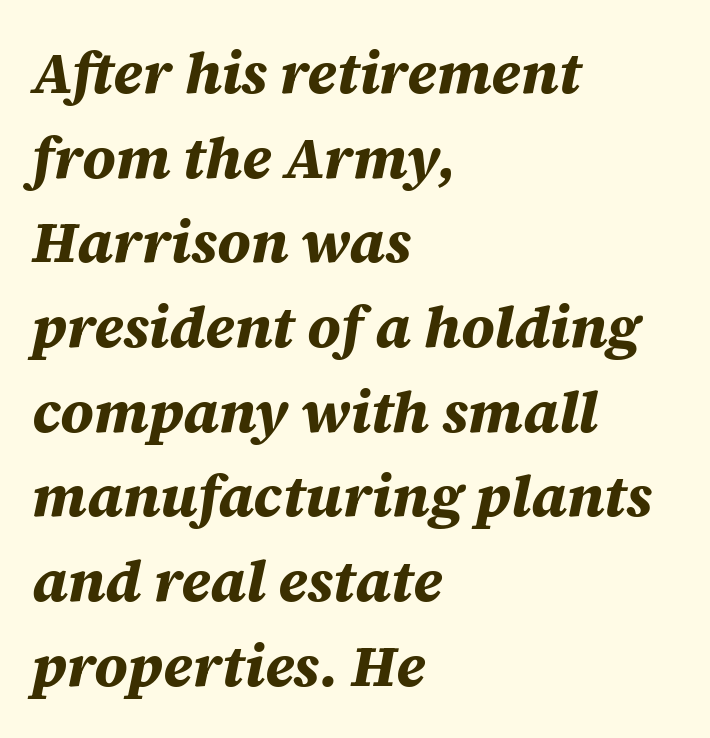
{"italic": "yes", "lean": "right", "slant_degrees": 12, "bold": "yes", "weight": "bold", "width": "normal", "stroke_contrast": "medium", "x_height": "large", "monospaced": "no", "underline": "no", "align": "left", "line_spacing": "normal", "line_spacing_ratio": 1.46, "letter_spacing": "normal", "letter_spacing_em": 0.0, "glyph_px": 58}
